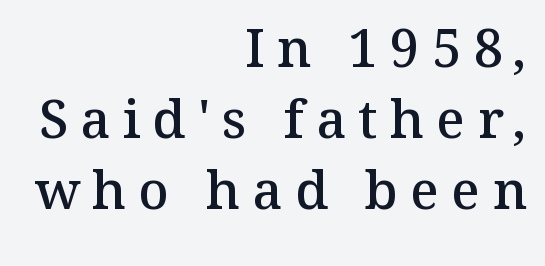
Q: Is the text bold? A: Semi-bold.
Q: Is the text italic (slanted)? A: No, it is upright.
Q: Is the typeface a serif or a sans-serif typeface? A: Serif.
Q: Is the text underlined? A: No.
Q: How is the paragraph aligned? A: Right-aligned.
Q: Is the spacing between letters normal or unusually wide? A: Unusually wide.
Q: Is the spacing between lines tight, normal or loose? A: Normal.
Q: Width (condensed, normal, or wide)? A: Normal.
Q: Stroke contrast? A: Medium.
Q: x-height? A: Medium.
Q: Monospaced? A: No.
